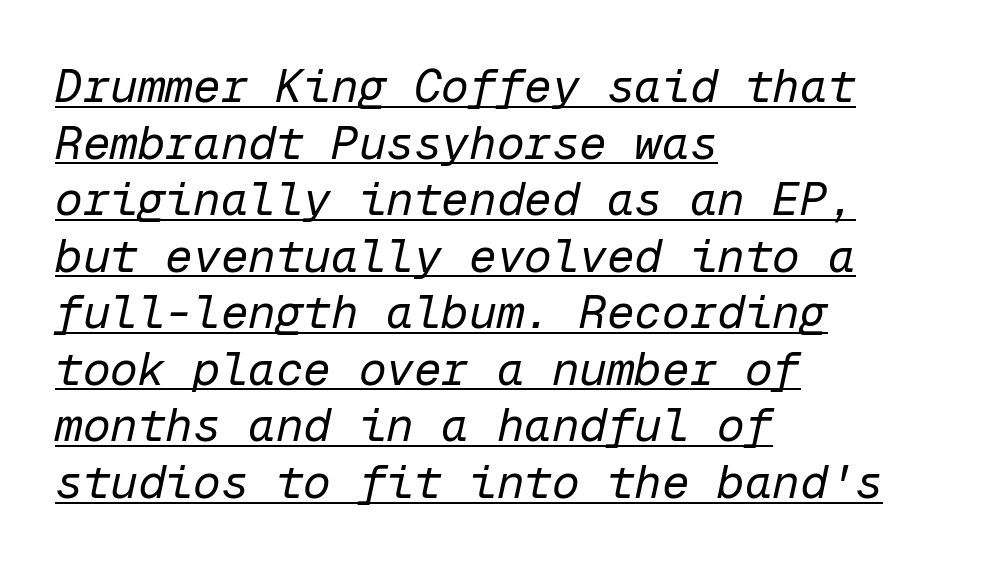
{"italic": "yes", "lean": "right", "slant_degrees": 12, "bold": "no", "weight": "regular", "width": "normal", "stroke_contrast": "low", "x_height": "medium", "monospaced": "yes", "underline": "yes", "align": "left", "line_spacing_ratio": 1.23, "letter_spacing": "normal", "letter_spacing_em": 0.0, "glyph_px": 46}
